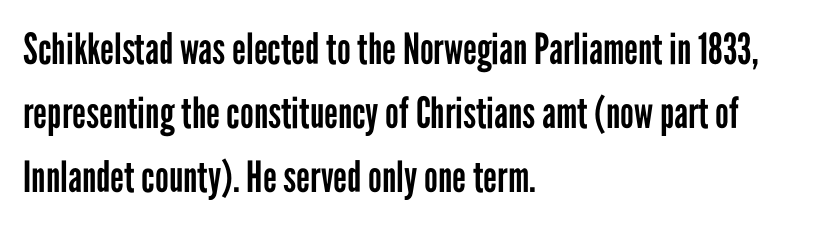
Q: Is the text bold? A: No.
Q: Is the text italic (slanted)? A: No, it is upright.
Q: Is the typeface a serif or a sans-serif typeface? A: Sans-serif.
Q: Is the text underlined? A: No.
Q: How is the paragraph aligned? A: Left-aligned.
Q: Is the spacing between letters normal or unusually wide? A: Normal.
Q: Is the spacing between lines tight, normal or loose? A: Normal.
Q: Width (condensed, normal, or wide)? A: Condensed.
Q: Stroke contrast? A: Low.
Q: x-height? A: Medium.
Q: Monospaced? A: No.
